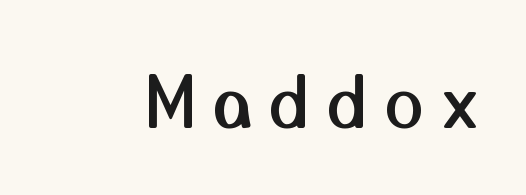
The image shows 70 px sans-serif type, upright; set unusually wide letter spacing (+0.24 em), not underlined; medium stroke contrast and a medium x-height.
